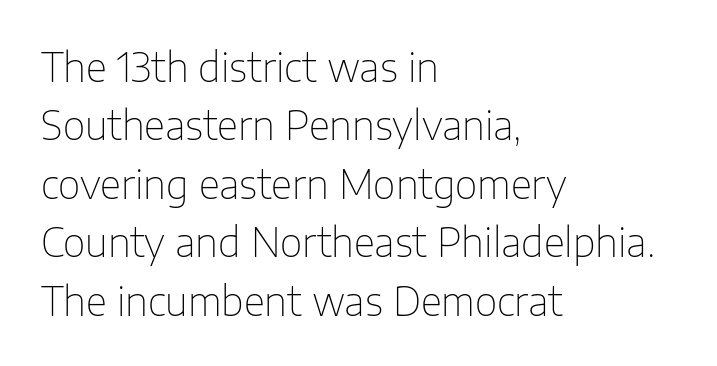
Q: Is the text bold? A: No.
Q: Is the text italic (slanted)? A: No, it is upright.
Q: Is the typeface a serif or a sans-serif typeface? A: Sans-serif.
Q: Is the text underlined? A: No.
Q: How is the paragraph aligned? A: Left-aligned.
Q: Is the spacing between letters normal or unusually wide? A: Normal.
Q: Is the spacing between lines tight, normal or loose? A: Normal.
Q: Width (condensed, normal, or wide)? A: Normal.
Q: Stroke contrast? A: Low.
Q: x-height? A: Medium.
Q: Monospaced? A: No.
